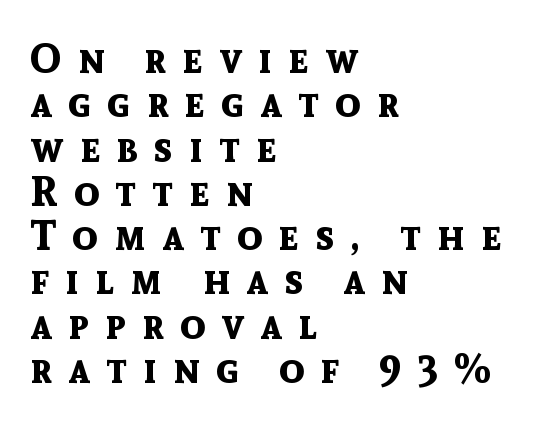
The passage shown is emphatically bold. Serifs: no, the terminals of the letterforms are clean. The text block is weighted toward the left margin, trailing off unevenly rightward. The face used here is rendered with a markedly widened letterfit.
